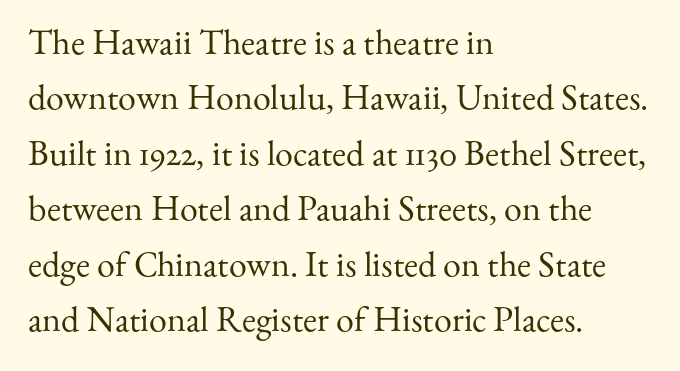
{"serif": "yes", "italic": "no", "bold": "no", "weight": "regular", "width": "normal", "stroke_contrast": "medium", "x_height": "small", "monospaced": "no", "underline": "no", "align": "left", "line_spacing": "normal", "line_spacing_ratio": 1.54, "letter_spacing": "normal", "letter_spacing_em": 0.0, "glyph_px": 36}
